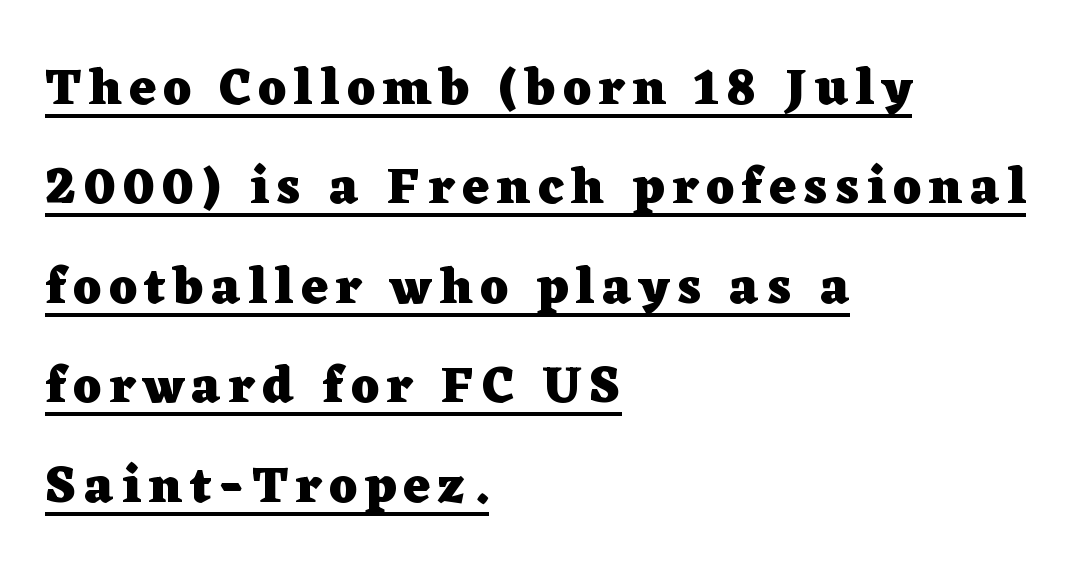
The image shows 51 px heavy, wide serif type, upright; set left-aligned, loose line spacing (1.95x), underlined; low stroke contrast and a medium x-height.
